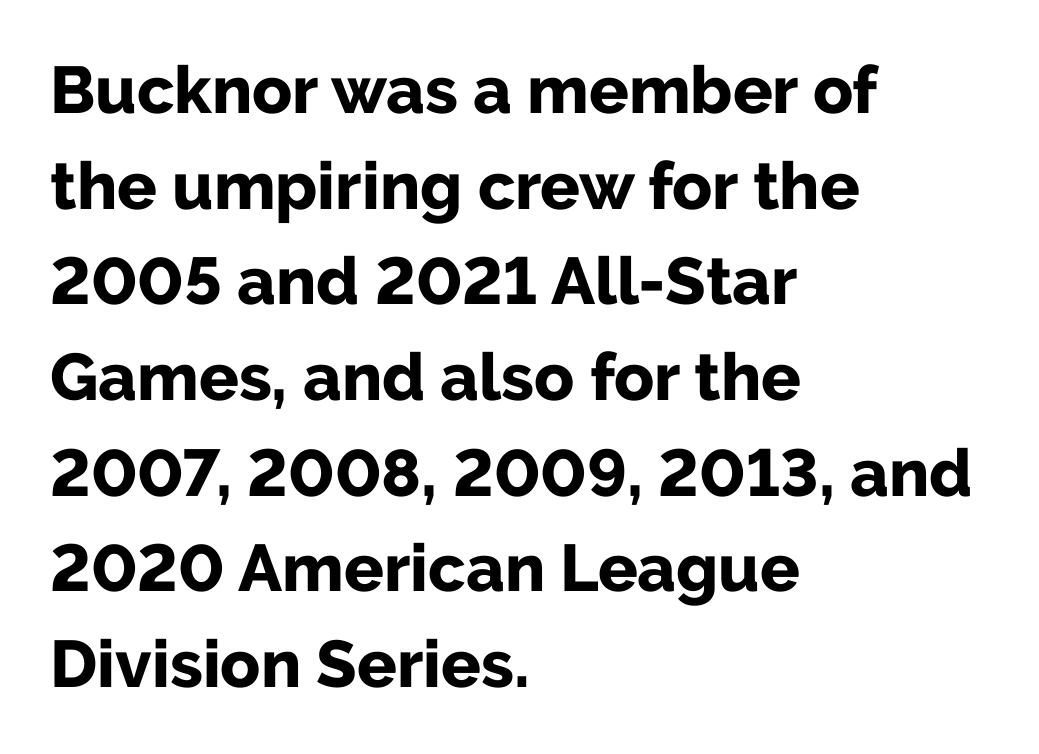
The image shows 66 px bold sans-serif type, upright; set left-aligned, normal line spacing (1.45x), normal letter spacing, not underlined; low stroke contrast and a medium x-height.
